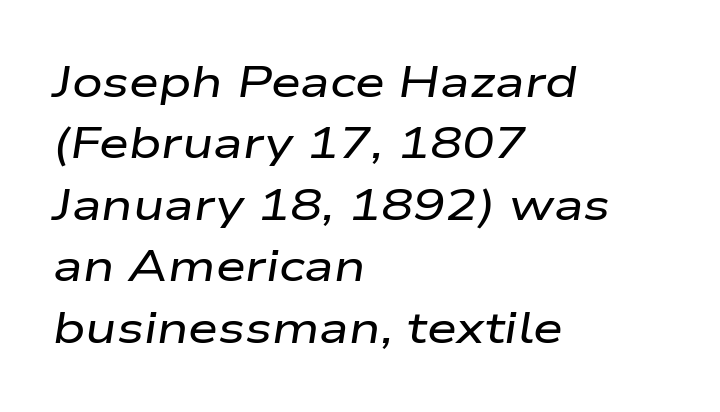
The rendering anchors every line to the left-hand side. Anything drawn beneath the words? Only blank space. How would I describe the line gaps? Plain and ordinary. Characters are canted at an angle relative to the baseline's perpendicular. How are the letters spaced? Ordinarily, with no added tracking.
